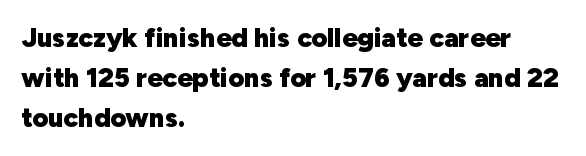
{"italic": "no", "bold": "yes", "underline": "no", "align": "left", "line_spacing": "normal", "line_spacing_ratio": 1.49, "letter_spacing": "normal", "letter_spacing_em": 0.0, "glyph_px": 27}
